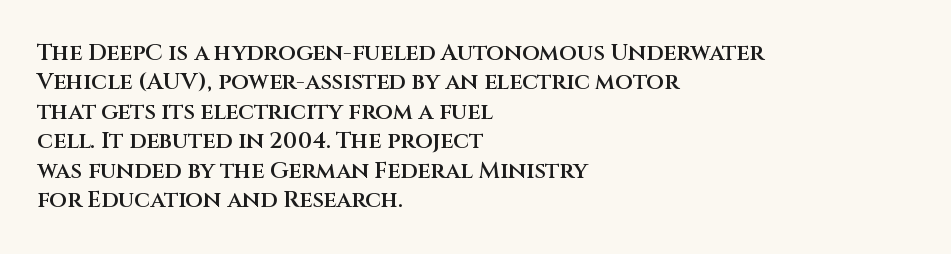
Q: Is the text bold? A: Semi-bold.
Q: Is the text italic (slanted)? A: No, it is upright.
Q: Is the text underlined? A: No.
Q: How is the paragraph aligned? A: Left-aligned.
Q: Is the spacing between letters normal or unusually wide? A: Normal.
Q: Is the spacing between lines tight, normal or loose? A: Normal.
